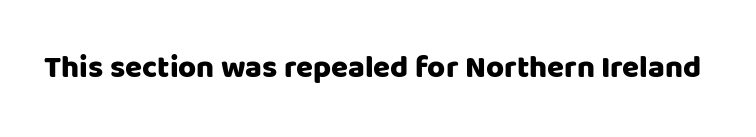
In terms of letterspacing, this is plain default setting. This is sans-serif lettering, the kind often seen on screens and signage. The strip under each line holds only bare page. Think of a printed novel: that variable character pitch is what you see here. Do the letters lean? They stand straight.
